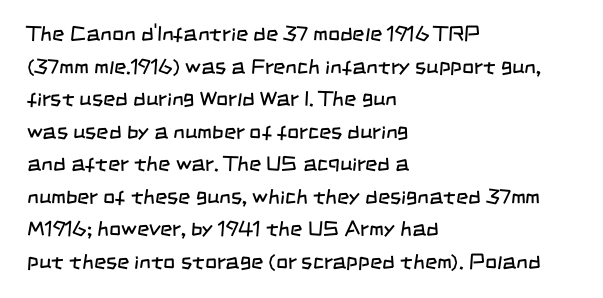
{"bold": "no", "underline": "no", "align": "left", "line_spacing": "normal", "line_spacing_ratio": 1.55, "letter_spacing": "normal", "letter_spacing_em": 0.0, "glyph_px": 21}
